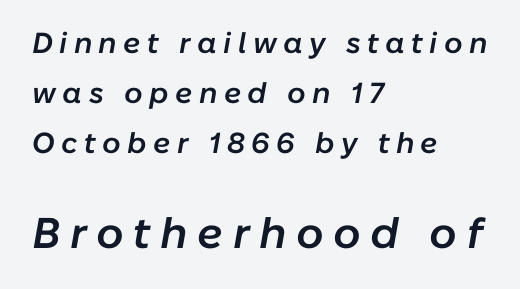
Q: Is the text bold? A: Semi-bold.
Q: Is the text italic (slanted)? A: Yes, it leans right by about 10 degrees.
Q: Is the text underlined? A: No.
Q: How is the paragraph aligned? A: Left-aligned.
Q: Is the spacing between letters normal or unusually wide? A: Unusually wide.
Q: Which block of text is set in a larger size, the first (top) or the second (bottom)? A: The second (bottom) one.
Q: Width (condensed, normal, or wide)? A: Normal.
Q: Stroke contrast? A: Low.
Q: x-height? A: Medium.
Q: Monospaced? A: No.
